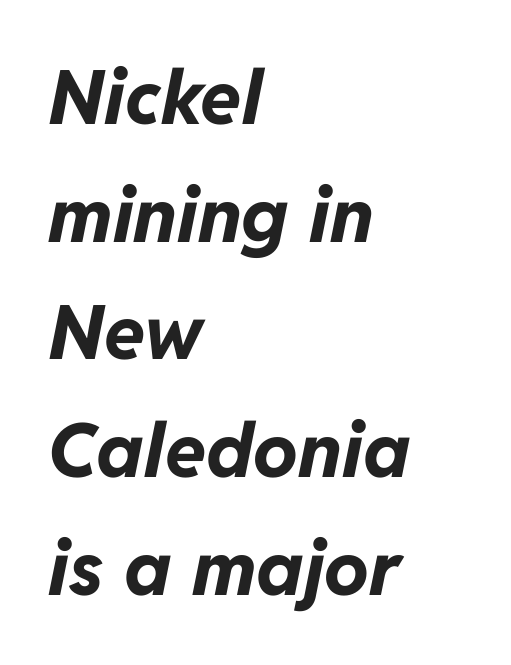
The image shows 75 px bold type, italic (leaning right); set left-aligned, normal line spacing (1.57x), normal letter spacing, not underlined; low stroke contrast and a medium x-height.
